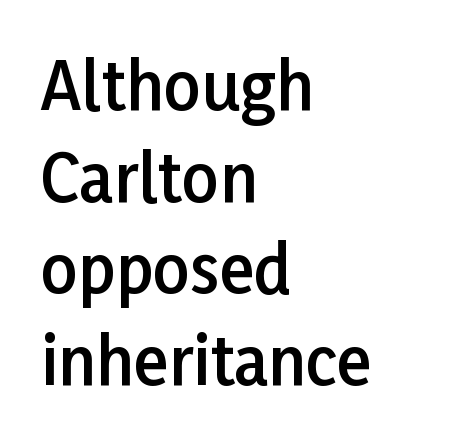
Q: Is the text bold? A: Semi-bold.
Q: Is the text italic (slanted)? A: No, it is upright.
Q: Is the typeface a serif or a sans-serif typeface? A: Sans-serif.
Q: Is the text underlined? A: No.
Q: How is the paragraph aligned? A: Left-aligned.
Q: Is the spacing between letters normal or unusually wide? A: Normal.
Q: Is the spacing between lines tight, normal or loose? A: Normal.
Q: Width (condensed, normal, or wide)? A: Normal.
Q: Stroke contrast? A: Low.
Q: x-height? A: Medium.
Q: Monospaced? A: No.
